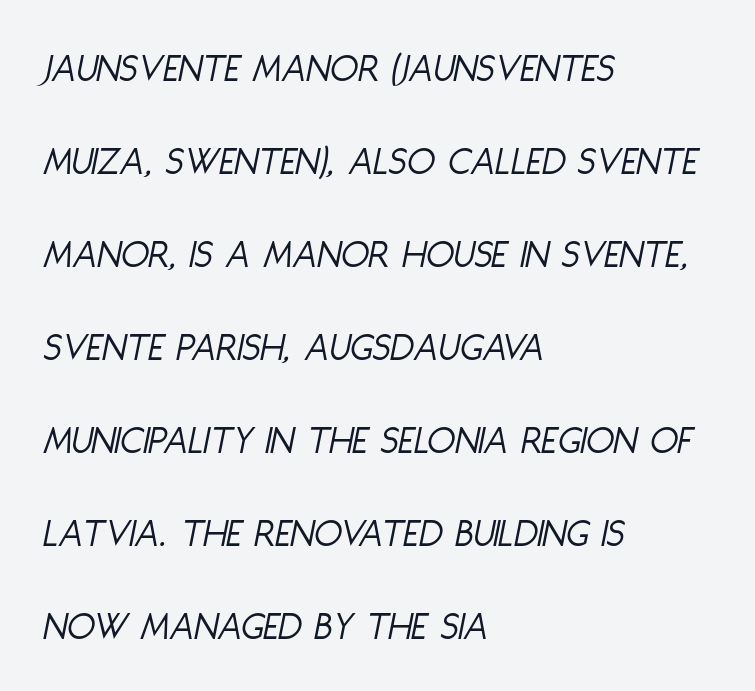
{"italic": "yes", "lean": "right", "slant_degrees": 11, "bold": "no", "weight": "light", "width": "condensed", "stroke_contrast": "low", "x_height": "large", "monospaced": "no", "underline": "no", "align": "left", "line_spacing": "loose", "line_spacing_ratio": 2.27, "letter_spacing": "normal", "letter_spacing_em": 0.0, "glyph_px": 41}
